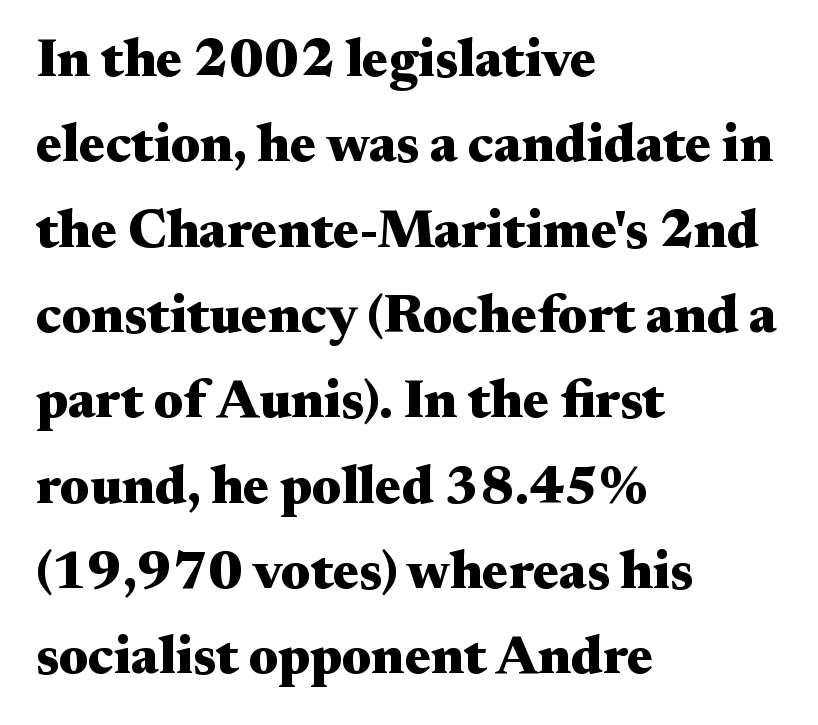
{"serif": "yes", "italic": "no", "bold": "yes", "weight": "heavy", "width": "wide", "stroke_contrast": "medium", "x_height": "small", "monospaced": "no", "underline": "no", "align": "left", "line_spacing": "normal", "line_spacing_ratio": 1.58, "letter_spacing": "normal", "letter_spacing_em": 0.0, "glyph_px": 54}
